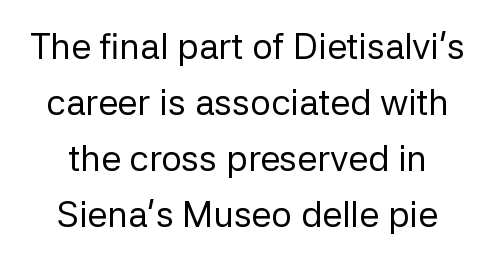
The image shows 36 px regular-weight sans-serif type, upright; set normal line spacing (1.56x), normal letter spacing, not underlined; low stroke contrast and a medium x-height.
